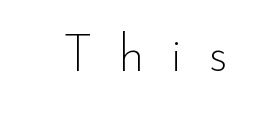
The image shows 53 px thin sans-serif type, upright; set unusually wide letter spacing (+0.49 em), not underlined; low stroke contrast and a small x-height.
